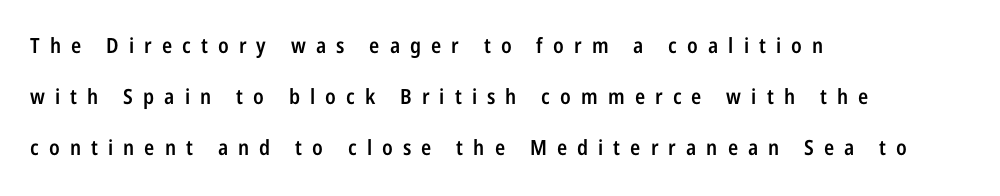
{"italic": "no", "bold": "semi", "underline": "no", "align": "left", "line_spacing": "loose", "line_spacing_ratio": 2.44, "letter_spacing": "wide", "letter_spacing_em": 0.48, "glyph_px": 21}
